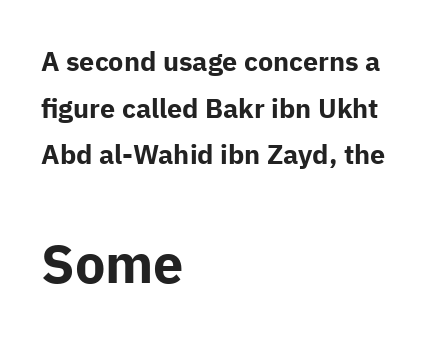
Q: Is the text bold? A: Yes.
Q: Is the text italic (slanted)? A: No, it is upright.
Q: Is the typeface a serif or a sans-serif typeface? A: Sans-serif.
Q: Is the text underlined? A: No.
Q: How is the paragraph aligned? A: Left-aligned.
Q: Is the spacing between letters normal or unusually wide? A: Normal.
Q: Which block of text is set in a larger size, the first (top) or the second (bottom)? A: The second (bottom) one.
Q: Width (condensed, normal, or wide)? A: Normal.
Q: Stroke contrast? A: Low.
Q: x-height? A: Medium.
Q: Monospaced? A: No.
